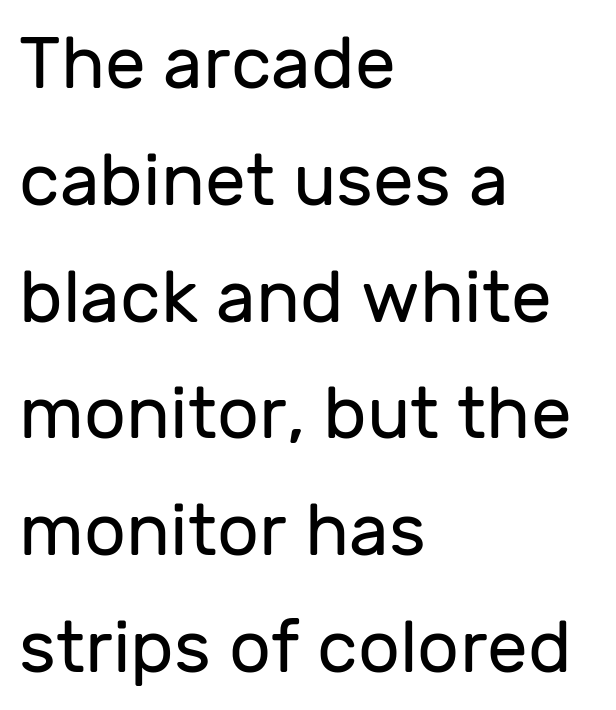
{"serif": "no", "italic": "no", "bold": "no", "weight": "regular", "width": "normal", "stroke_contrast": "low", "x_height": "medium", "monospaced": "no", "underline": "no", "align": "left", "line_spacing": "normal", "line_spacing_ratio": 1.6, "letter_spacing": "normal", "letter_spacing_em": 0.0, "glyph_px": 73}
